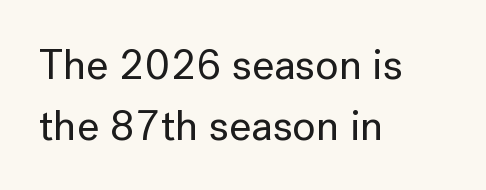
{"serif": "no", "italic": "no", "width": "normal", "stroke_contrast": "low", "x_height": "medium", "monospaced": "no", "underline": "no", "align": "left", "line_spacing": "normal", "line_spacing_ratio": 1.41, "letter_spacing": "normal", "letter_spacing_em": 0.0, "glyph_px": 43}
